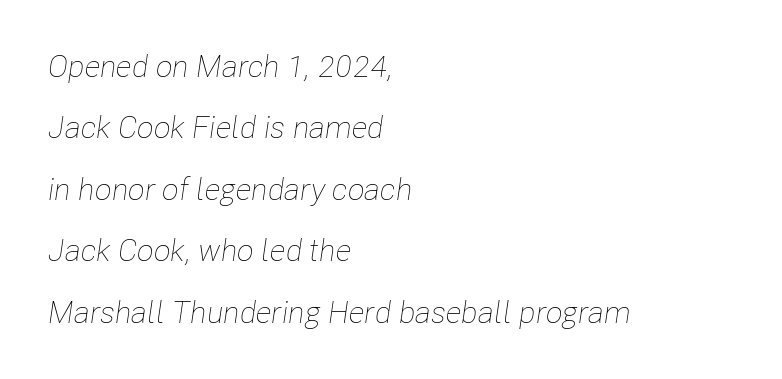
{"italic": "yes", "lean": "right", "slant_degrees": 8, "bold": "no", "weight": "thin", "width": "condensed", "stroke_contrast": "low", "x_height": "medium", "monospaced": "no", "underline": "no", "align": "left", "line_spacing": "loose", "line_spacing_ratio": 1.98, "letter_spacing": "normal", "letter_spacing_em": 0.0, "glyph_px": 31}
